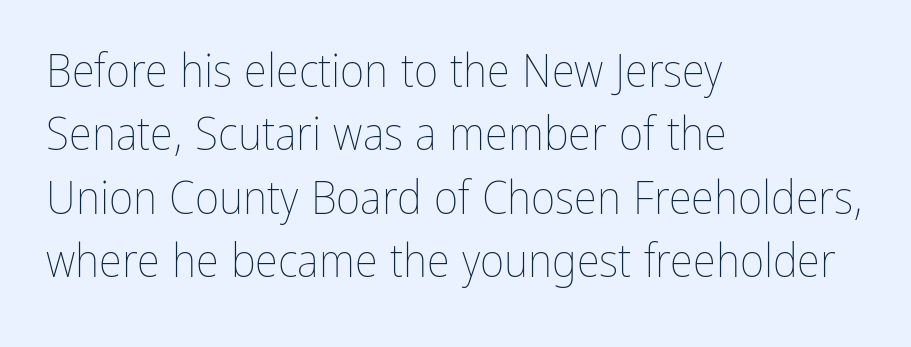
{"italic": "no", "bold": "no", "weight": "thin", "width": "condensed", "stroke_contrast": "low", "x_height": "medium", "monospaced": "no", "underline": "no", "align": "left", "line_spacing": "normal", "line_spacing_ratio": 1.35, "letter_spacing": "normal", "letter_spacing_em": 0.0, "glyph_px": 47}
